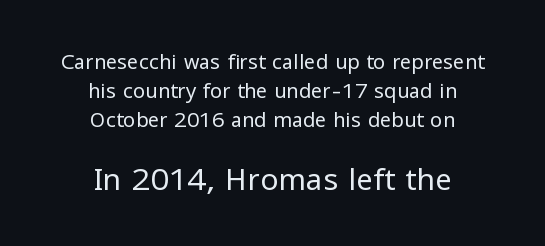
When letters stand straight like this, we call the style roman or upright. Honestly, the row spacing looks completely unremarkable. The compositor balanced each line on the midline. Do the characters align in a grid? No, the font is proportional. Students, note that the glyphs here touch the page at normal intervals. The weight would be labelled regular, book, light, or lighter still.
